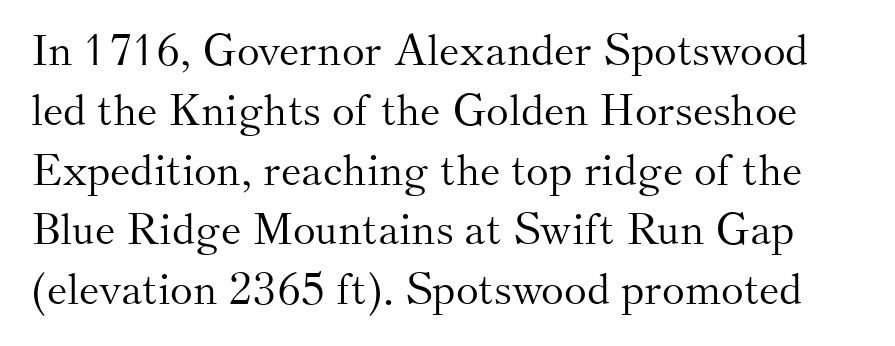
The image shows 43 px light serif type, upright; set normal line spacing (1.39x), normal letter spacing, not underlined; medium stroke contrast and a small x-height.
